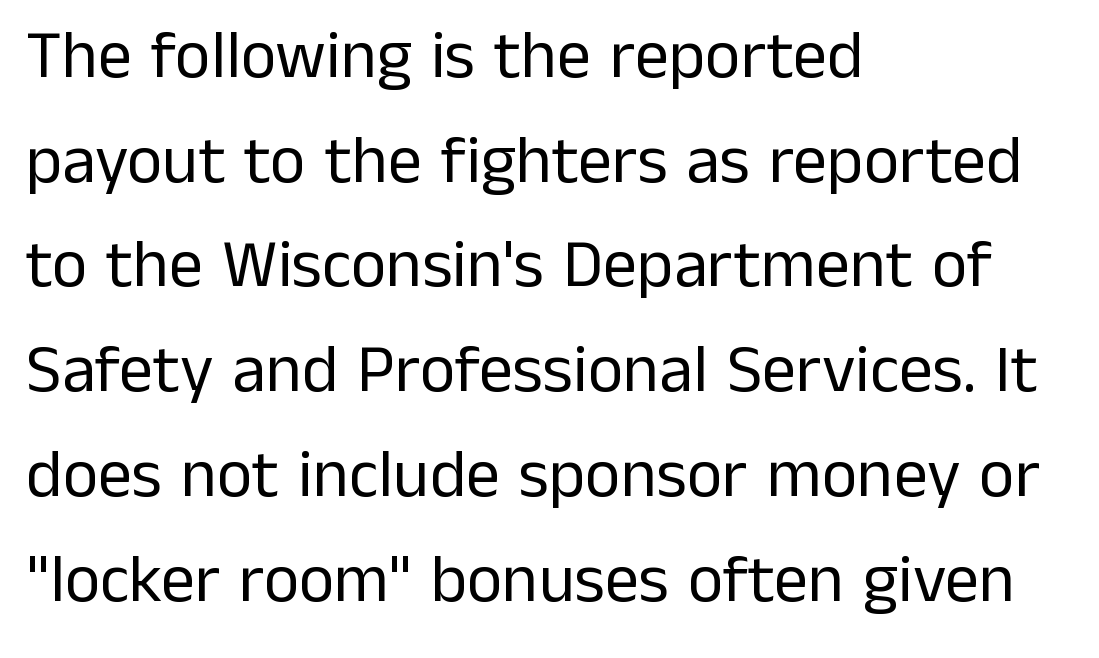
The image shows 68 px regular-weight sans-serif type, upright; set left-aligned, normal line spacing (1.54x), normal letter spacing, not underlined; low stroke contrast and a medium x-height.
